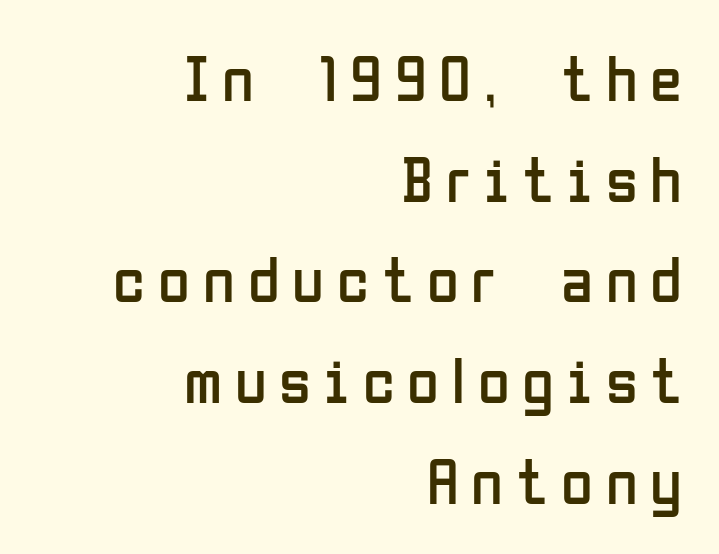
Clear beneath every line of the passage. This rendering widens character spacing well past its baseline value. Is the block centered? No — it sits flush against the right margin. Posture: upright roman.
